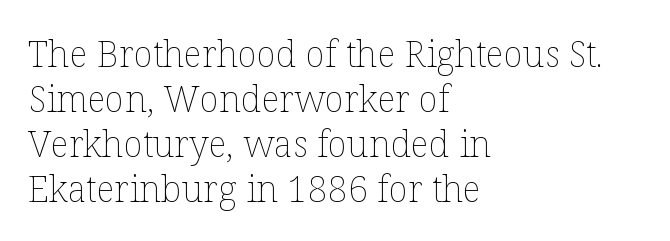
Q: Is the text bold? A: No.
Q: Is the text italic (slanted)? A: No, it is upright.
Q: Is the text underlined? A: No.
Q: How is the paragraph aligned? A: Left-aligned.
Q: Is the spacing between letters normal or unusually wide? A: Normal.
Q: Is the spacing between lines tight, normal or loose? A: Normal.
Q: Width (condensed, normal, or wide)? A: Normal.
Q: Stroke contrast? A: Low.
Q: x-height? A: Medium.
Q: Monospaced? A: No.
